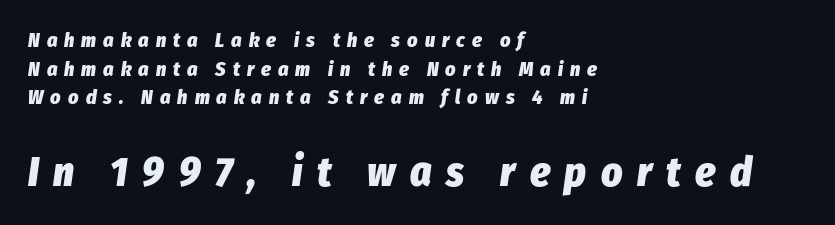
The image shows 41 px heavy, condensed type, italic (leaning right); set left-aligned, normal line spacing (1.43x), unusually wide letter spacing (+0.35 em), not underlined; the second (bottom) block is 2.05x larger; low stroke contrast and a medium x-height.
